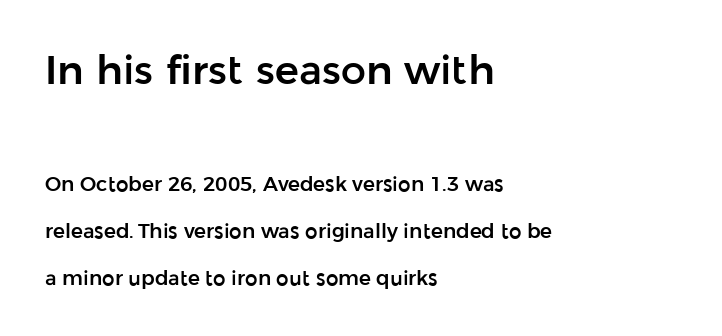
{"serif": "no", "italic": "no", "width": "normal", "stroke_contrast": "low", "x_height": "medium", "monospaced": "no", "underline": "no", "align": "left", "line_spacing": "loose", "line_spacing_ratio": 2.35, "letter_spacing": "normal", "letter_spacing_em": 0.0, "larger_block": "first", "size_ratio": 2.0, "glyph_px": 40}
